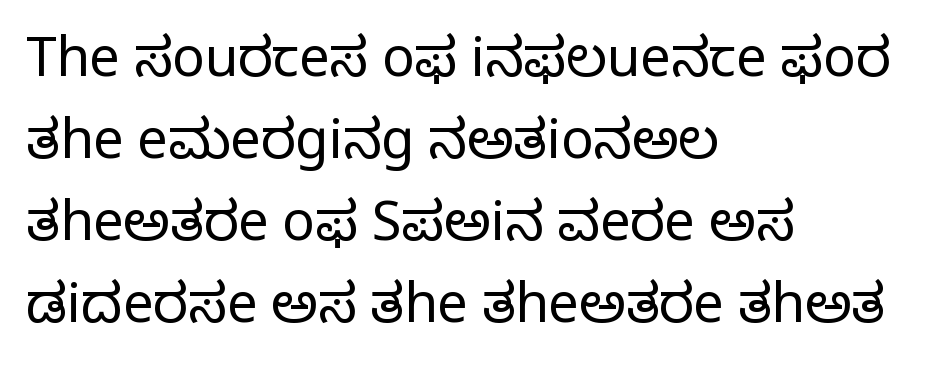
{"serif": "yes", "italic": "no", "bold": "no", "weight": "regular", "width": "normal", "stroke_contrast": "low", "x_height": "large", "monospaced": "no", "underline": "no", "align": "left", "line_spacing": "normal", "line_spacing_ratio": 1.52, "letter_spacing": "normal", "letter_spacing_em": 0.0, "glyph_px": 54}
